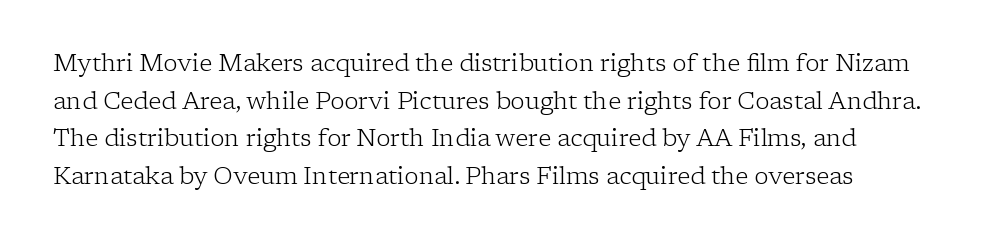
The setting favours the left margin, as ordinary paragraphs usually do. The face looks like a standard text weight, possibly lighter. Each row of text sits above clean, open space. Posture: straight, roman, zero tilt.
